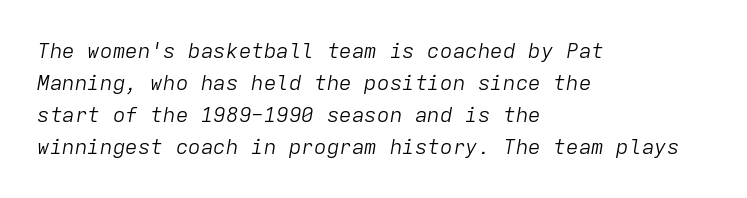
{"italic": "yes", "lean": "right", "slant_degrees": 9, "bold": "no", "underline": "no", "align": "left", "line_spacing": "normal", "line_spacing_ratio": 1.53, "letter_spacing": "normal", "letter_spacing_em": 0.0, "glyph_px": 21}
